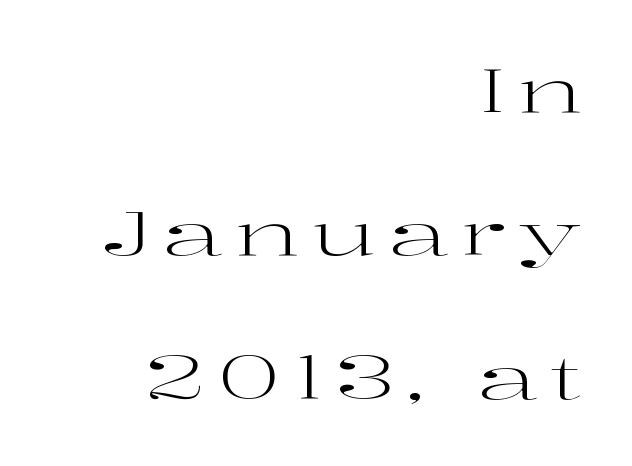
Q: Is the text bold? A: No.
Q: Is the text italic (slanted)? A: No, it is upright.
Q: Is the typeface a serif or a sans-serif typeface? A: Serif.
Q: Is the text underlined? A: No.
Q: How is the paragraph aligned? A: Right-aligned.
Q: Is the spacing between lines tight, normal or loose? A: Loose.
Q: Width (condensed, normal, or wide)? A: Wide.
Q: Stroke contrast? A: High.
Q: x-height? A: Medium.
Q: Monospaced? A: No.
